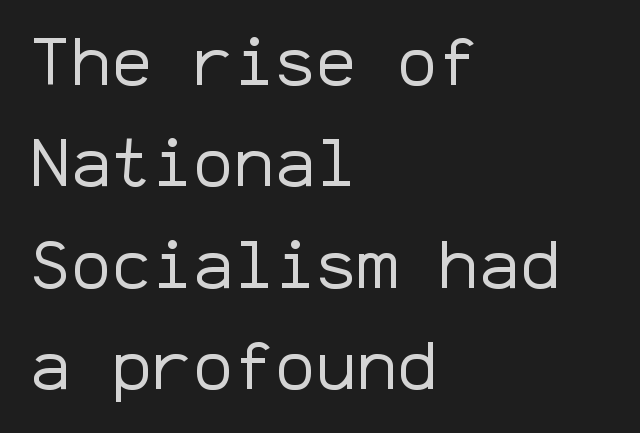
The image shows 68 px regular-weight sans-serif type, upright, monospaced; set left-aligned, normal line spacing (1.49x), normal letter spacing, not underlined; low stroke contrast and a medium x-height.
